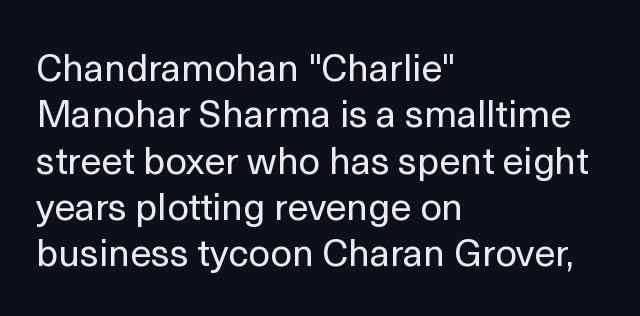
These lines were composed using upright roman letters. Only glyphs here, with clear space below each row. Layout note: lines flush left. This sample uses plain, unmodified letter spacing. The passage shown is typed in a proportional face where columns would drift.
